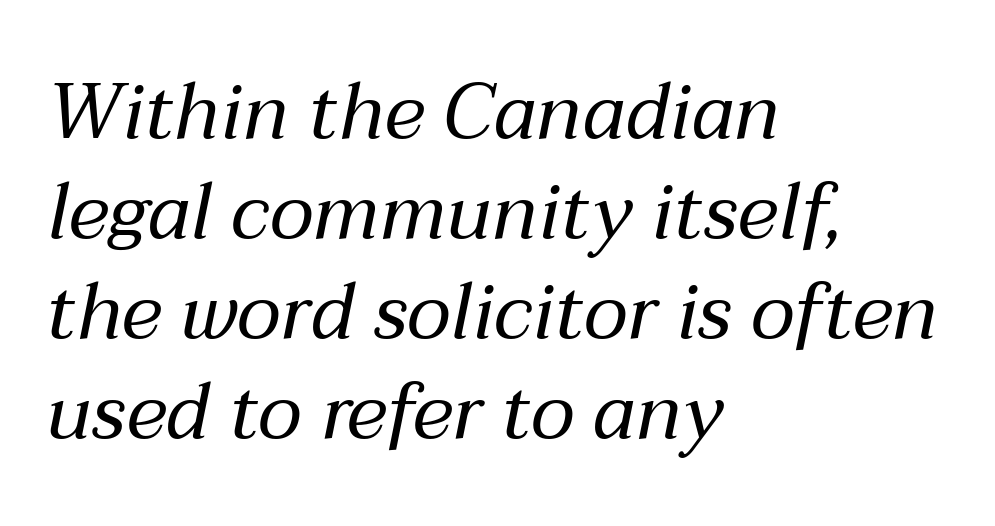
The image shows 78 px regular-weight type, italic (leaning right); set left-aligned, normal line spacing (1.28x), normal letter spacing, not underlined; medium stroke contrast and a medium x-height.
